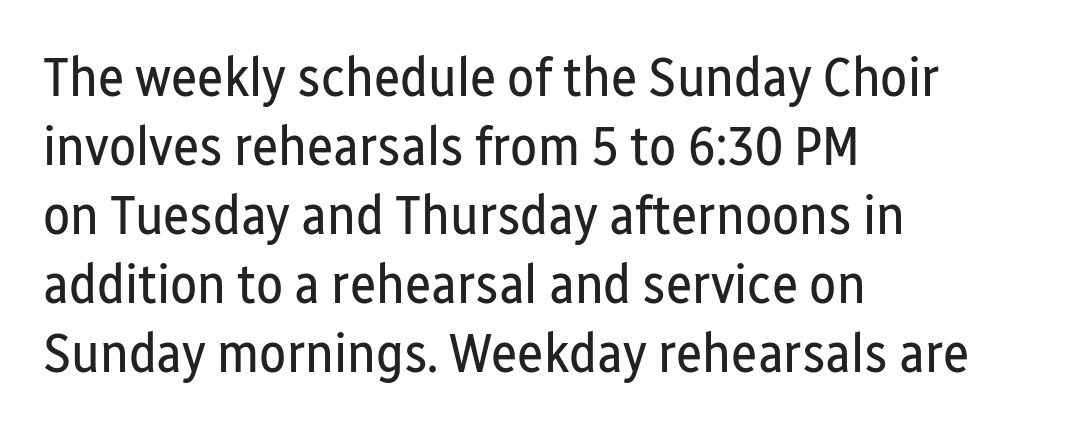
The strokes are not fattened; the text isn't bold. These lines were composed using upright roman letters. This sample uses a sans-serif face. Spacing verdict: proportional, widths tailored to each character. Look at the tracking — it's just the regular setting, nothing added.
